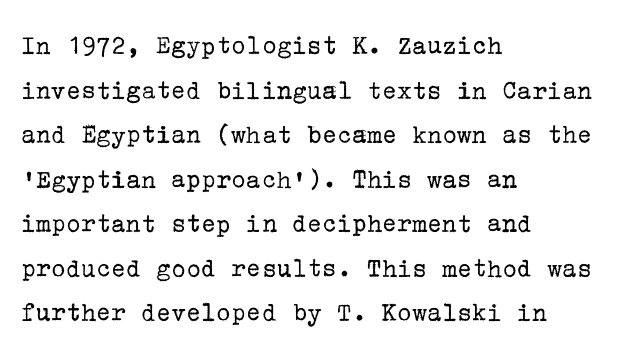
The horizontal fit of the characters is conventional and even. Tall strokes in this sample are plumb rather than angled. The text block is weighted toward the left margin, trailing off unevenly rightward. Regarding serifs, this sample has them. The rendering uses a moderate line-height, typical for paragraphs. A clean baseline with only descenders dipping below it.
